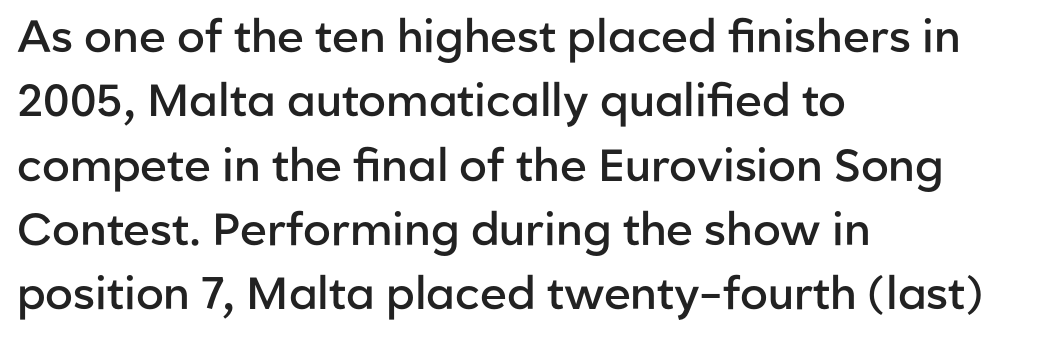
The image shows 45 px semibold sans-serif type, upright; set left-aligned, normal line spacing (1.43x), normal letter spacing, not underlined; low stroke contrast and a medium x-height.
